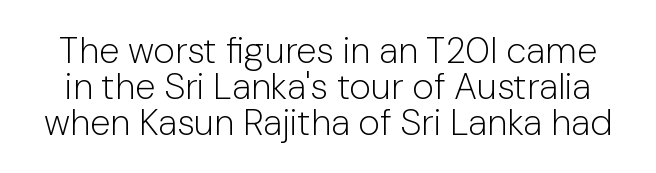
The image shows 37 px light sans-serif type, upright; set tight line spacing (0.97x), normal letter spacing, not underlined; low stroke contrast and a medium x-height.
